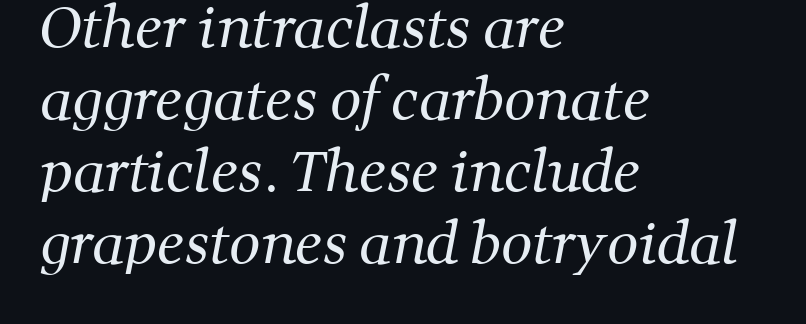
Q: Is the text bold? A: No.
Q: Is the typeface a serif or a sans-serif typeface? A: Serif.
Q: Is the text underlined? A: No.
Q: How is the paragraph aligned? A: Left-aligned.
Q: Is the spacing between letters normal or unusually wide? A: Normal.
Q: Is the spacing between lines tight, normal or loose? A: Normal.
Q: Width (condensed, normal, or wide)? A: Normal.
Q: Stroke contrast? A: Medium.
Q: x-height? A: Medium.
Q: Monospaced? A: No.
